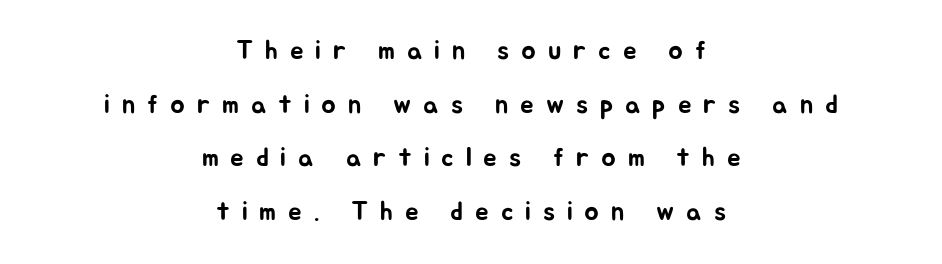
{"italic": "no", "underline": "no", "align": "center", "line_spacing": "loose", "line_spacing_ratio": 1.99, "letter_spacing": "wide", "letter_spacing_em": 0.44, "glyph_px": 27}
